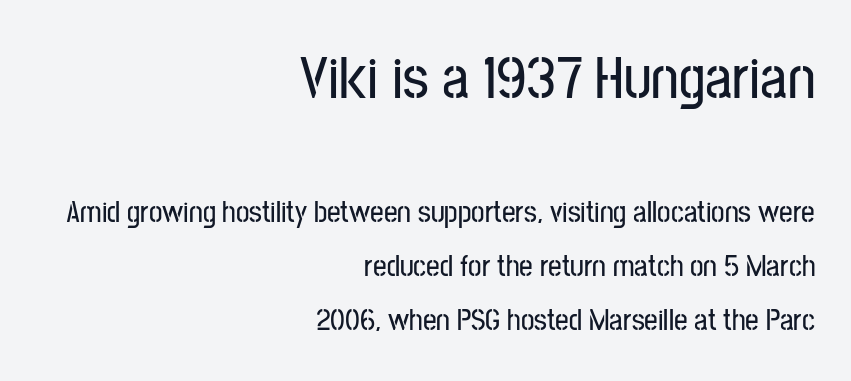
Letterform terminals end flat and unadorned throughout the passage. The type is set solid horizontally, with unmodified tracking. Proportional: the letters do not fall into vertical columns. Any mark beneath the type? The region is blank.
